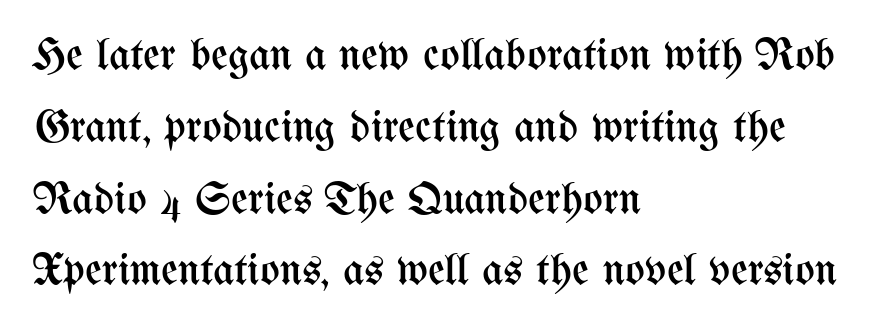
Bare-footed words on every line. The face used here is proportionally spaced, like ordinary book or web type. Students, observe: this is what conventionally led text looks like. The weight tops out at a normal text grade. Casual observation: everything's shoved over to the left. The font's upright variant was chosen for this text.
